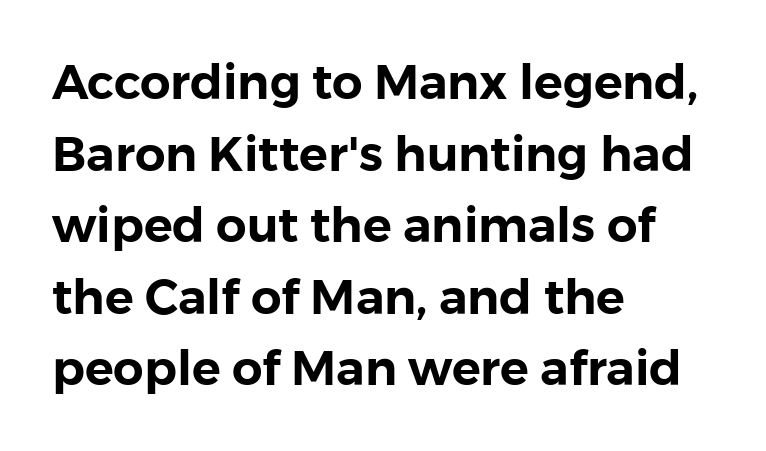
{"serif": "no", "italic": "no", "width": "normal", "x_height": "medium", "monospaced": "no", "underline": "no", "align": "left", "line_spacing": "normal", "line_spacing_ratio": 1.49, "letter_spacing": "normal", "letter_spacing_em": 0.0, "glyph_px": 48}
